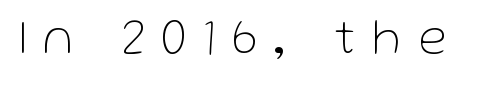
Q: Is the text bold? A: No.
Q: Is the text italic (slanted)? A: No, it is upright.
Q: Is the typeface a serif or a sans-serif typeface? A: Sans-serif.
Q: Is the text underlined? A: No.
Q: Is the spacing between letters normal or unusually wide? A: Unusually wide.
Q: Width (condensed, normal, or wide)? A: Normal.
Q: Stroke contrast? A: Low.
Q: x-height? A: Medium.
Q: Monospaced? A: No.
